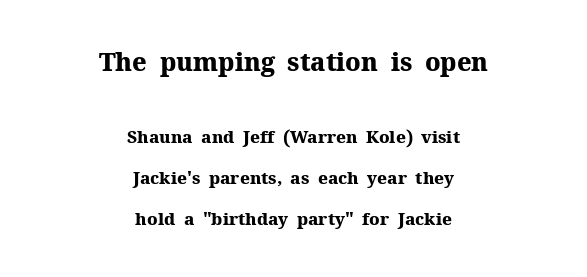
{"italic": "no", "bold": "yes", "underline": "no", "align": "center", "line_spacing": "loose", "line_spacing_ratio": 2.4, "letter_spacing": "normal", "letter_spacing_em": 0.0, "larger_block": "first", "size_ratio": 1.47, "glyph_px": 25}
